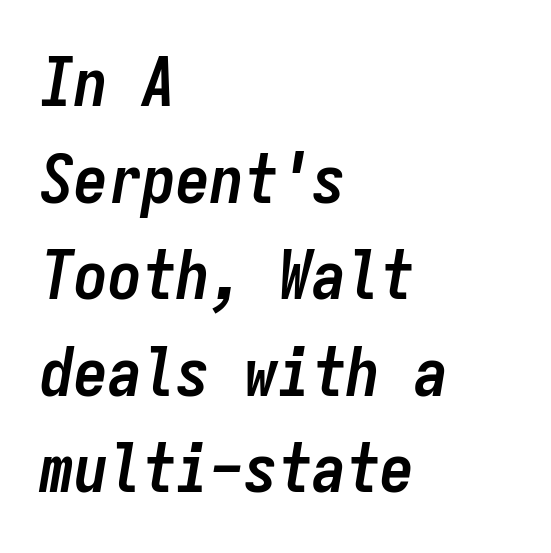
Horizontal bands of white between lines are of average thickness. Inter-character spacing is left at the font's built-in metrics. A typesetter would call this monospace, since all characters share one set width. Strong, thick strokes mark this as bold type.
